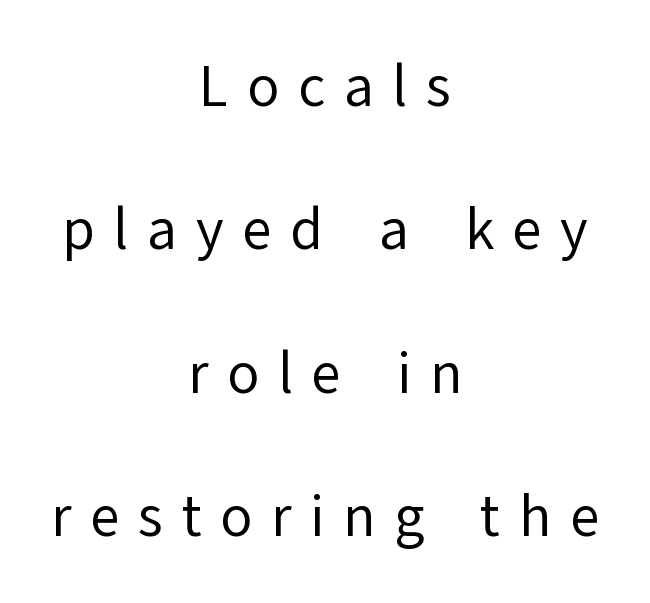
Q: Is the text bold? A: No.
Q: Is the text italic (slanted)? A: No, it is upright.
Q: Is the typeface a serif or a sans-serif typeface? A: Sans-serif.
Q: Is the text underlined? A: No.
Q: How is the paragraph aligned? A: Centered.
Q: Is the spacing between letters normal or unusually wide? A: Unusually wide.
Q: Is the spacing between lines tight, normal or loose? A: Loose.
Q: Width (condensed, normal, or wide)? A: Normal.
Q: Stroke contrast? A: Low.
Q: x-height? A: Medium.
Q: Monospaced? A: No.
